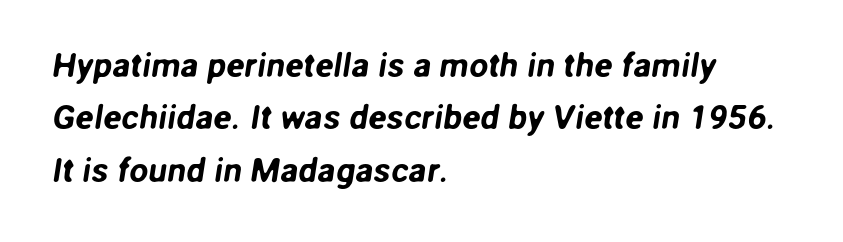
{"serif": "no", "width": "normal", "stroke_contrast": "low", "x_height": "medium", "monospaced": "no", "underline": "no", "align": "left", "line_spacing": "normal", "line_spacing_ratio": 1.54, "letter_spacing": "normal", "letter_spacing_em": 0.0, "glyph_px": 34}
